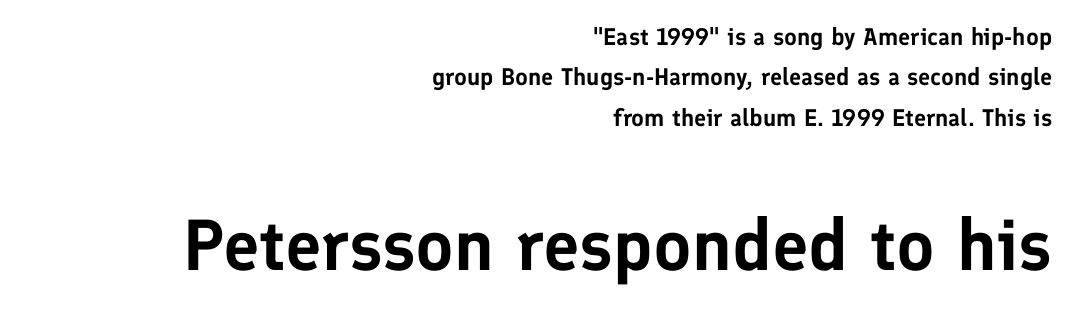
{"serif": "no", "italic": "no", "width": "normal", "stroke_contrast": "low", "x_height": "medium", "monospaced": "no", "underline": "no", "align": "right", "line_spacing": "normal", "line_spacing_ratio": 1.68, "letter_spacing": "normal", "letter_spacing_em": 0.0, "larger_block": "second", "size_ratio": 3.0, "glyph_px": 72}
